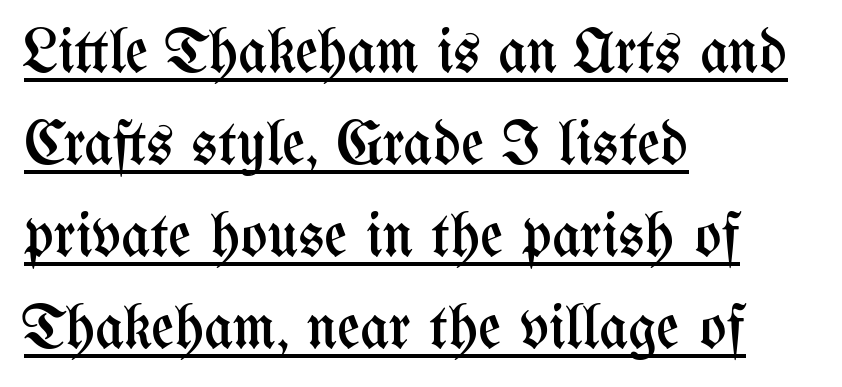
The image shows 63 px regular-weight, condensed type, upright; set left-aligned, normal line spacing (1.46x), normal letter spacing, underlined; medium stroke contrast and a medium x-height.
